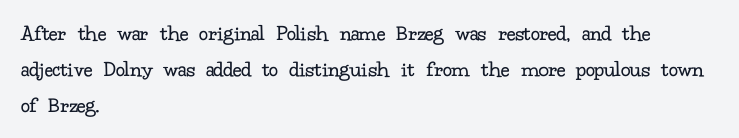
The image shows 23 px text type, upright; set left-aligned, normal line spacing (1.56x), normal letter spacing, not underlined.
